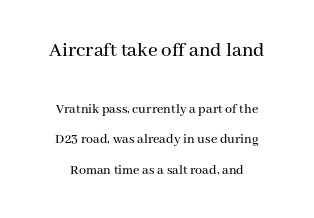
Q: Is the text italic (slanted)? A: No, it is upright.
Q: Is the text underlined? A: No.
Q: How is the paragraph aligned? A: Centered.
Q: Is the spacing between letters normal or unusually wide? A: Normal.
Q: Is the spacing between lines tight, normal or loose? A: Loose.
Q: Which block of text is set in a larger size, the first (top) or the second (bottom)? A: The first (top) one.
